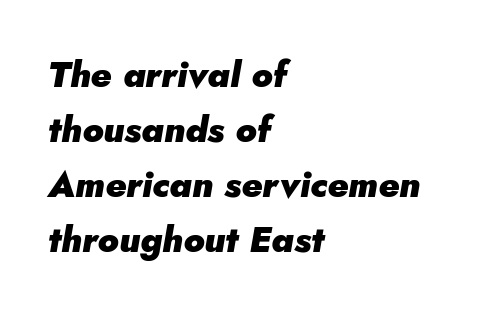
Q: Is the text bold? A: Yes.
Q: Is the text italic (slanted)? A: Yes, it leans right by about 5 degrees.
Q: Is the text underlined? A: No.
Q: How is the paragraph aligned? A: Left-aligned.
Q: Is the spacing between letters normal or unusually wide? A: Normal.
Q: Is the spacing between lines tight, normal or loose? A: Normal.
Q: Width (condensed, normal, or wide)? A: Normal.
Q: Stroke contrast? A: Low.
Q: x-height? A: Small.
Q: Monospaced? A: No.
